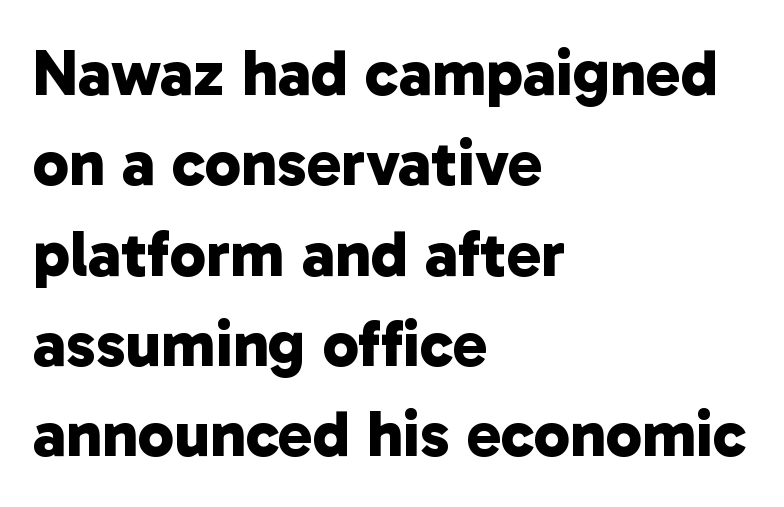
The image shows 65 px bold sans-serif type; set left-aligned, normal line spacing (1.39x), normal letter spacing, not underlined; low stroke contrast and a medium x-height.
